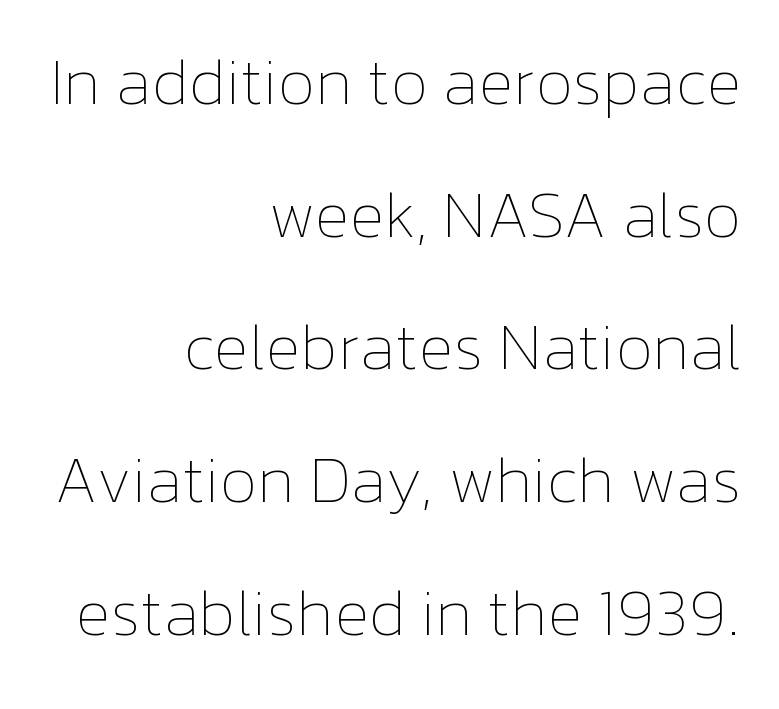
Q: Is the text bold? A: No.
Q: Is the text italic (slanted)? A: No, it is upright.
Q: Is the text underlined? A: No.
Q: How is the paragraph aligned? A: Right-aligned.
Q: Is the spacing between letters normal or unusually wide? A: Normal.
Q: Is the spacing between lines tight, normal or loose? A: Loose.
Q: Width (condensed, normal, or wide)? A: Normal.
Q: Stroke contrast? A: Low.
Q: x-height? A: Medium.
Q: Monospaced? A: No.
